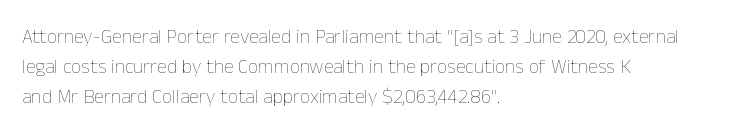
The image shows 20 px text type, upright; set left-aligned, normal line spacing (1.5x), normal letter spacing, not underlined.
